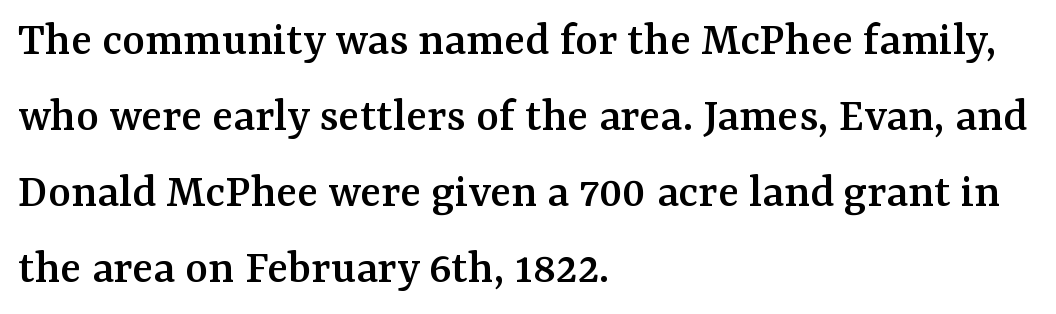
The image shows 49 px serif type, upright; set left-aligned, normal line spacing (1.55x), normal letter spacing, not underlined; medium stroke contrast and a medium x-height.
